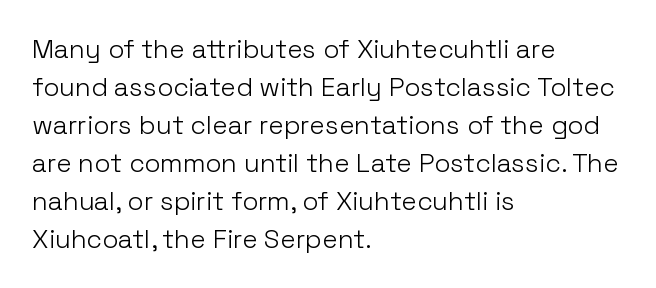
Visually the block forms a straight wall on the left and a jagged coastline on the right. Caption: standard tracking, unaltered. The type sits square on the baseline with zero lean. Weight: not bold — regular or lighter.
